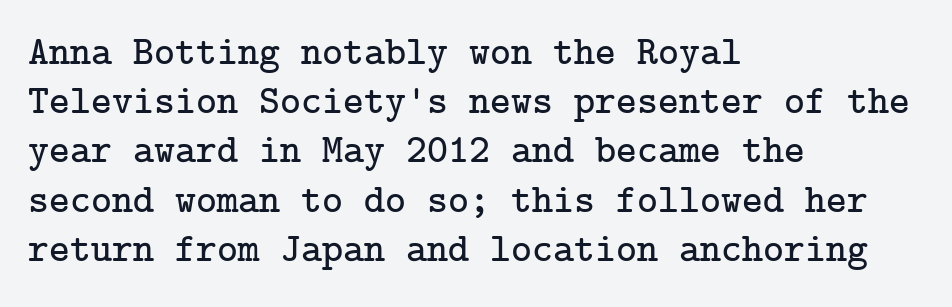
The image shows 40 px serif type, upright; set left-aligned, line spacing 1.23x, normal letter spacing, not underlined; low stroke contrast and a medium x-height.
